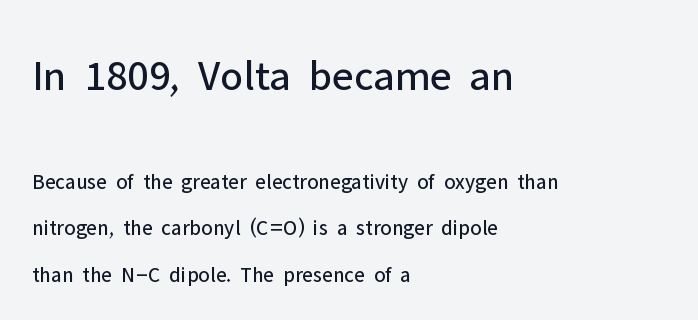
The image shows 44 px regular-weight sans-serif type, upright; set left-aligned, loose line spacing (2.11x), normal letter spacing, not underlined; the first (top) block is 2.0x larger; low stroke contrast and a medium x-height.
